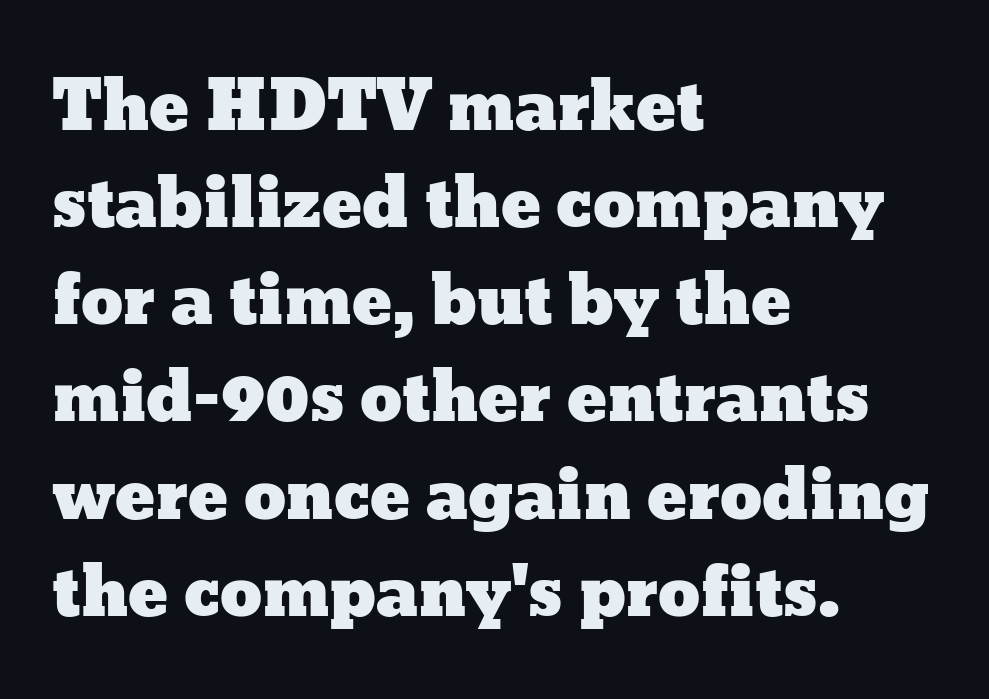
The image shows 67 px wide type, upright; set left-aligned, normal line spacing (1.45x), normal letter spacing, not underlined; low stroke contrast and a medium x-height.
